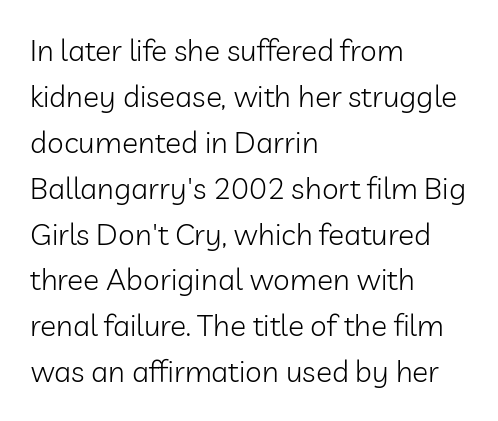
Q: Is the text bold? A: No.
Q: Is the text italic (slanted)? A: No, it is upright.
Q: Is the typeface a serif or a sans-serif typeface? A: Sans-serif.
Q: Is the text underlined? A: No.
Q: How is the paragraph aligned? A: Left-aligned.
Q: Is the spacing between letters normal or unusually wide? A: Normal.
Q: Is the spacing between lines tight, normal or loose? A: Normal.
Q: Width (condensed, normal, or wide)? A: Normal.
Q: Stroke contrast? A: Low.
Q: x-height? A: Medium.
Q: Monospaced? A: No.
